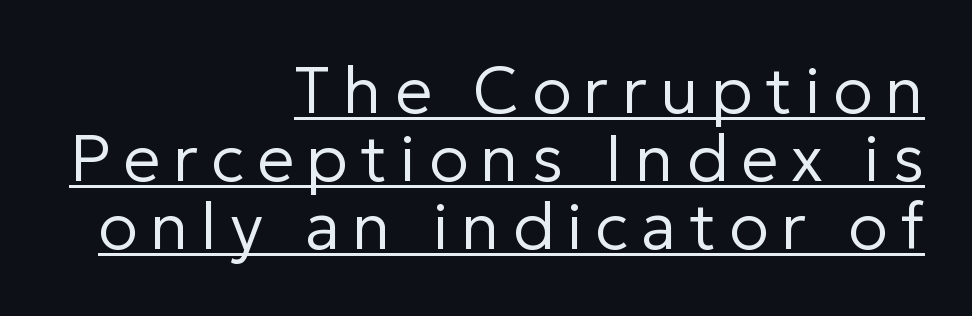
The image shows 66 px regular-weight sans-serif type, upright; set right-aligned, tight line spacing (1.03x), underlined; low stroke contrast and a medium x-height.
